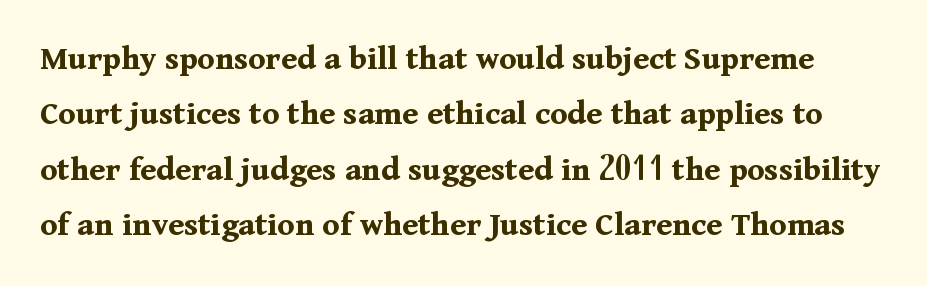
The image shows 35 px bold serif type, upright; set normal line spacing (1.58x), normal letter spacing, not underlined; medium stroke contrast and a medium x-height.
